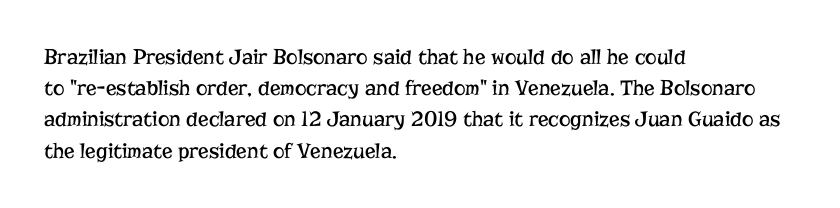
{"italic": "no", "bold": "no", "underline": "no", "align": "left", "line_spacing": "normal", "line_spacing_ratio": 1.42, "letter_spacing": "normal", "letter_spacing_em": 0.0, "glyph_px": 22}
